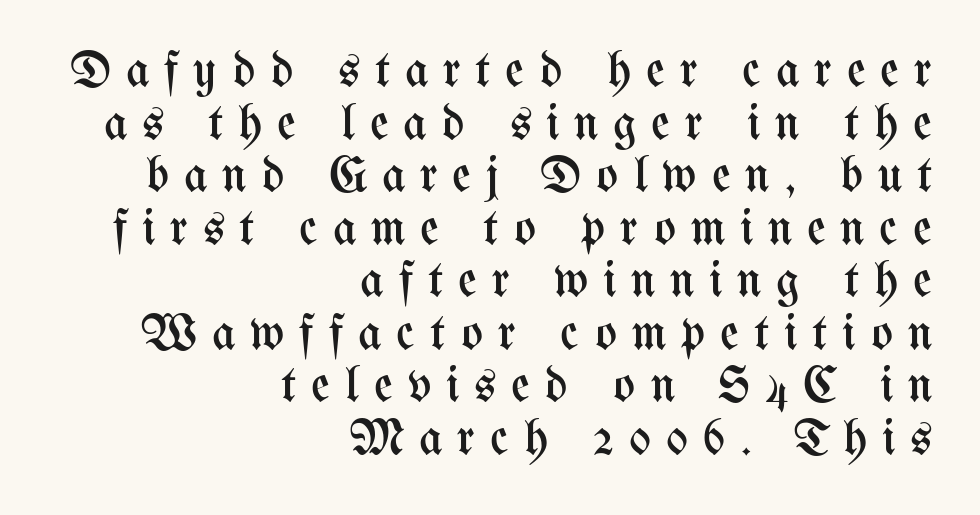
Q: Is the text bold? A: No.
Q: Is the text italic (slanted)? A: No, it is upright.
Q: Is the text underlined? A: No.
Q: How is the paragraph aligned? A: Right-aligned.
Q: Is the spacing between letters normal or unusually wide? A: Unusually wide.
Q: Is the spacing between lines tight, normal or loose? A: Tight.
Q: Width (condensed, normal, or wide)? A: Condensed.
Q: Stroke contrast? A: Medium.
Q: x-height? A: Medium.
Q: Monospaced? A: No.
